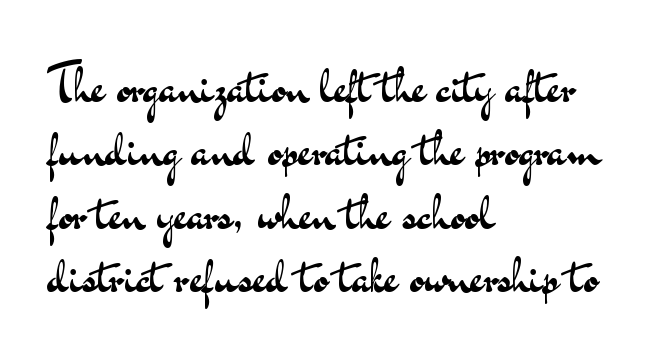
The letterforms sit shoulder to shoulder at normal distance. Spacing verdict: proportional, widths tailored to each character. The font is comparable to plain body text, perhaps lighter. The passage shown is typeset with a sans-serif family.
